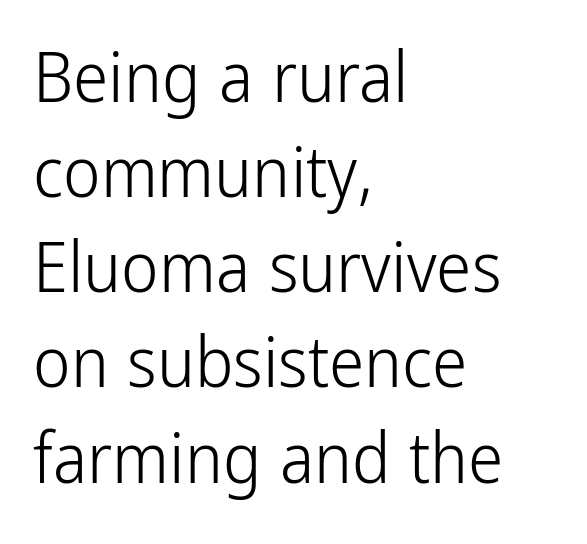
{"serif": "no", "italic": "no", "bold": "no", "weight": "light", "width": "condensed", "stroke_contrast": "low", "x_height": "medium", "monospaced": "no", "underline": "no", "align": "left", "line_spacing": "normal", "line_spacing_ratio": 1.34, "letter_spacing": "normal", "letter_spacing_em": 0.0, "glyph_px": 71}
